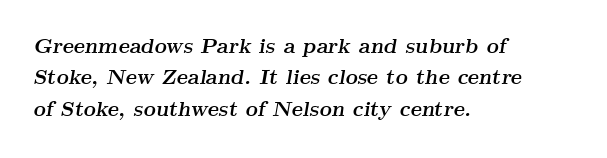
The image shows 21 px bold type, italic (leaning right); set left-aligned, normal line spacing (1.5x), normal letter spacing, not underlined.
